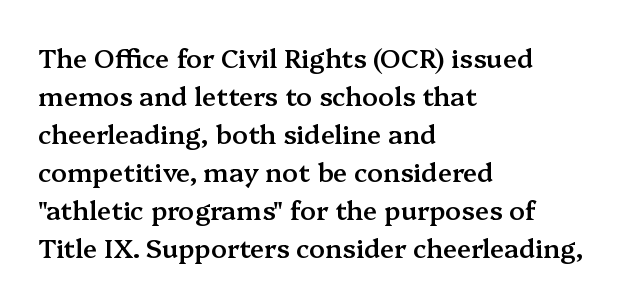
{"italic": "no", "bold": "semi", "underline": "no", "align": "left", "line_spacing": "normal", "line_spacing_ratio": 1.46, "letter_spacing": "normal", "letter_spacing_em": 0.0, "glyph_px": 26}
